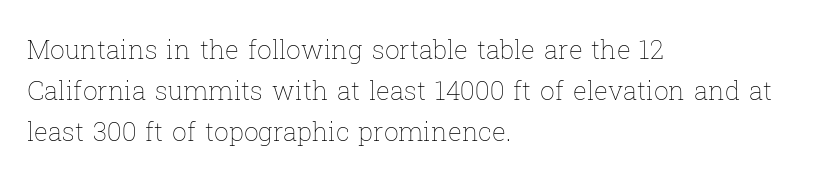
{"italic": "no", "bold": "no", "underline": "no", "align": "left", "line_spacing": "normal", "line_spacing_ratio": 1.58, "letter_spacing": "normal", "letter_spacing_em": 0.0, "glyph_px": 26}
